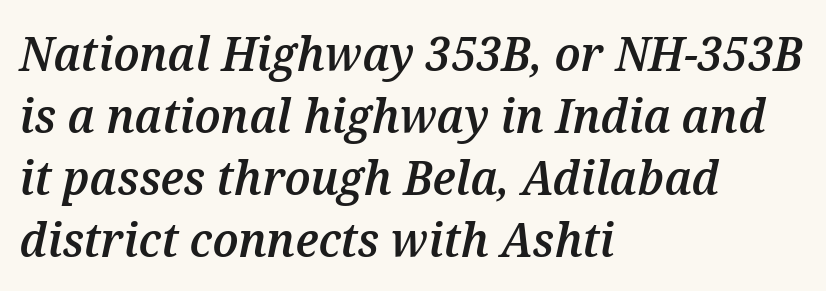
A normal amount of white space separates one row of letters from the next. Honestly, there is no underline to notice here at all. One-word summary of the alignment: left. A bit beefed up — I'd call it semibold rather than bold.
